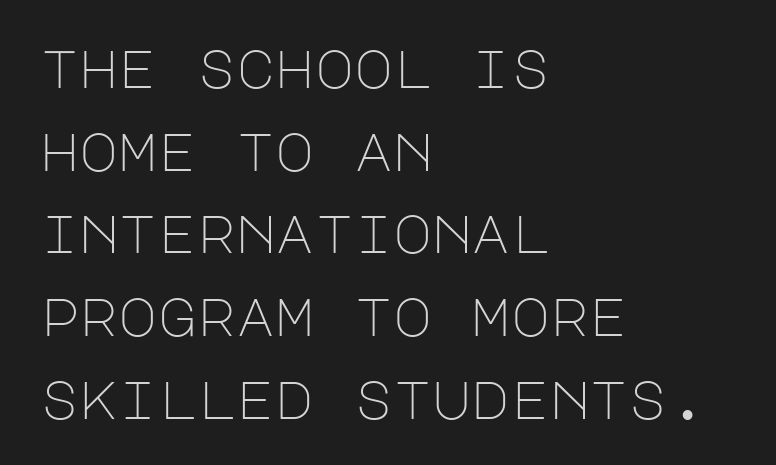
The image shows 53 px light sans-serif type, upright; set left-aligned, normal line spacing (1.56x), normal letter spacing, not underlined; low stroke contrast and a large x-height.
